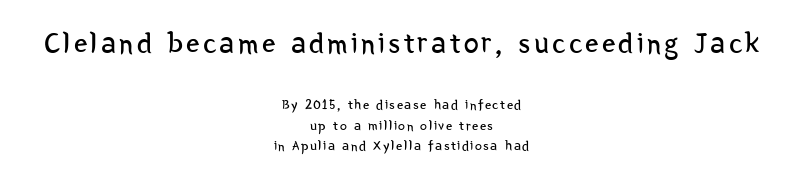
The image shows 30 px regular-weight, condensed sans-serif type, upright; set centered, normal line spacing (1.49x), not underlined; the first (top) block is 2.14x larger; low stroke contrast and a medium x-height.
